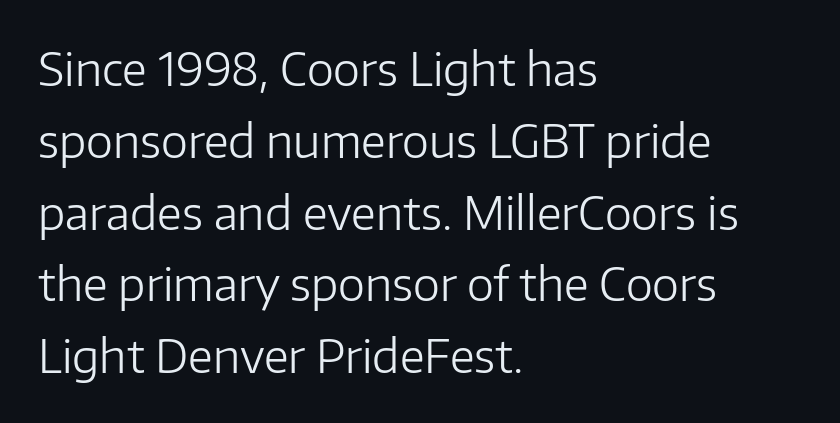
{"serif": "no", "italic": "no", "bold": "no", "weight": "light", "width": "normal", "stroke_contrast": "low", "x_height": "medium", "monospaced": "no", "underline": "no", "align": "left", "line_spacing": "normal", "line_spacing_ratio": 1.56, "letter_spacing": "normal", "letter_spacing_em": 0.0, "glyph_px": 46}
